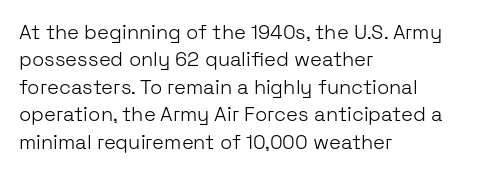
Q: Is the text bold? A: No.
Q: Is the text italic (slanted)? A: No, it is upright.
Q: Is the text underlined? A: No.
Q: How is the paragraph aligned? A: Left-aligned.
Q: Is the spacing between letters normal or unusually wide? A: Normal.
Q: Is the spacing between lines tight, normal or loose? A: Normal.
